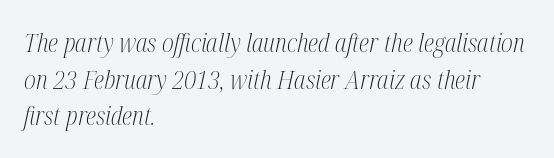
Q: Is the text bold? A: No.
Q: Is the text italic (slanted)? A: Yes, it leans right by about 12 degrees.
Q: Is the text underlined? A: No.
Q: How is the paragraph aligned? A: Left-aligned.
Q: Is the spacing between letters normal or unusually wide? A: Normal.
Q: Is the spacing between lines tight, normal or loose? A: Normal.
